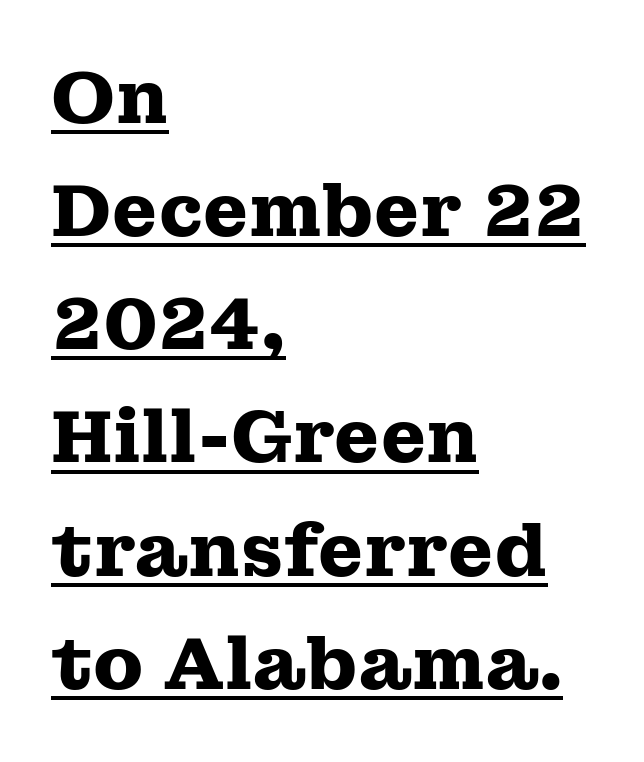
{"serif": "yes", "italic": "no", "bold": "yes", "weight": "heavy", "width": "wide", "stroke_contrast": "medium", "x_height": "medium", "monospaced": "no", "underline": "yes", "align": "left", "line_spacing": "normal", "line_spacing_ratio": 1.55, "letter_spacing": "normal", "letter_spacing_em": 0.0, "glyph_px": 73}
